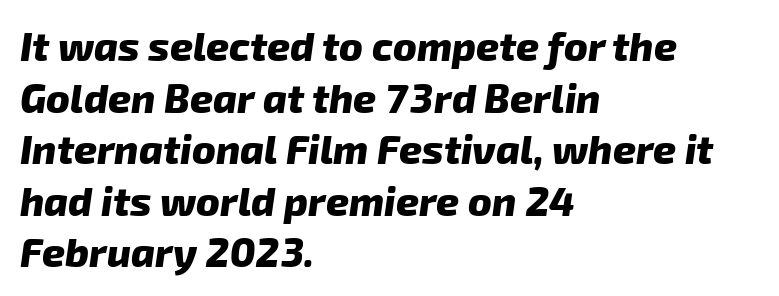
{"serif": "no", "bold": "yes", "weight": "heavy", "width": "normal", "stroke_contrast": "low", "x_height": "medium", "monospaced": "no", "underline": "no", "align": "left", "line_spacing": "normal", "line_spacing_ratio": 1.29, "letter_spacing": "normal", "letter_spacing_em": 0.0, "glyph_px": 40}
